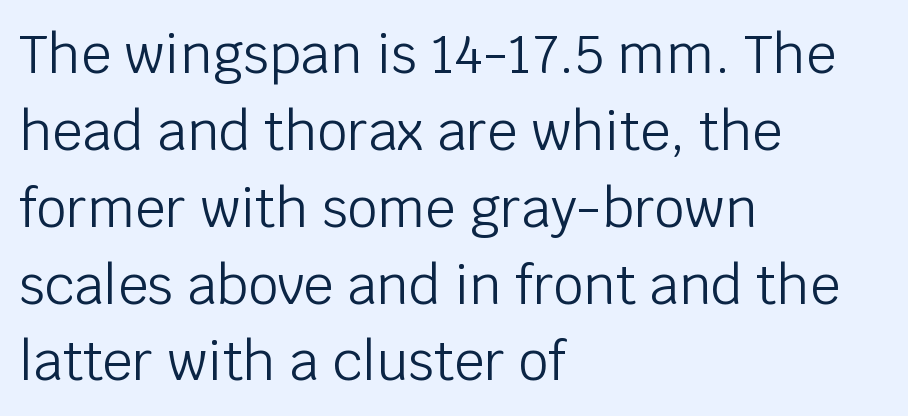
Q: Is the text bold? A: No.
Q: Is the text italic (slanted)? A: No, it is upright.
Q: Is the typeface a serif or a sans-serif typeface? A: Sans-serif.
Q: Is the text underlined? A: No.
Q: How is the paragraph aligned? A: Left-aligned.
Q: Is the spacing between letters normal or unusually wide? A: Normal.
Q: Is the spacing between lines tight, normal or loose? A: Normal.
Q: Width (condensed, normal, or wide)? A: Normal.
Q: Stroke contrast? A: Low.
Q: x-height? A: Large.
Q: Monospaced? A: No.
